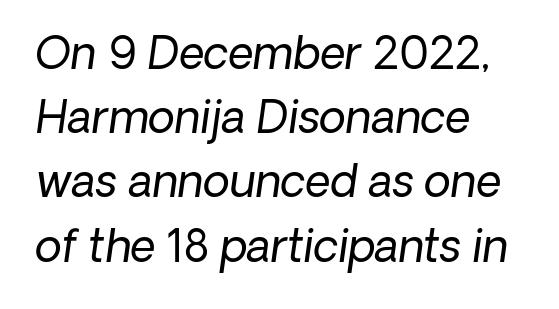
The image shows 44 px regular-weight type, italic (leaning right); set left-aligned, normal line spacing (1.46x), normal letter spacing, not underlined; low stroke contrast and a medium x-height.
